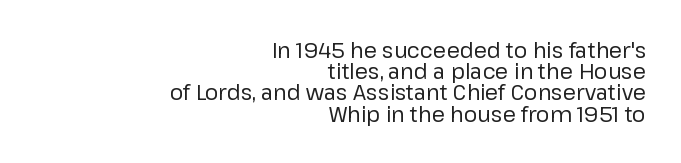
The image shows 21 px text type, upright; set right-aligned, tight line spacing (1.01x), normal letter spacing, not underlined.
